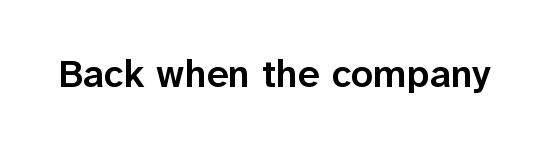
{"serif": "no", "italic": "no", "bold": "semi", "weight": "semibold", "width": "normal", "stroke_contrast": "low", "x_height": "medium", "monospaced": "no", "underline": "no", "letter_spacing": "normal", "letter_spacing_em": 0.0, "glyph_px": 39}
